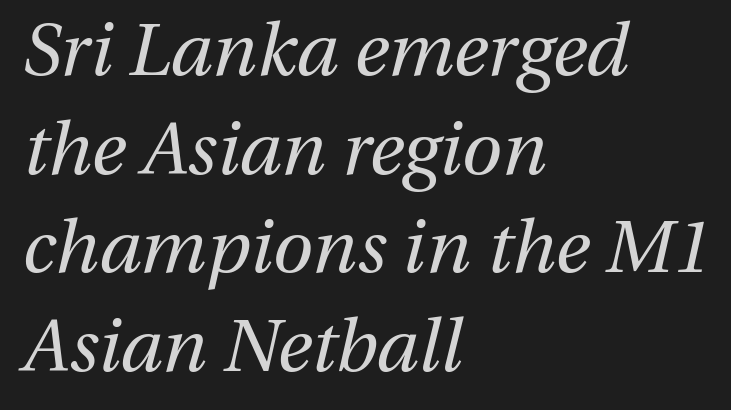
Q: Is the text bold? A: No.
Q: Is the text italic (slanted)? A: Yes, it leans right by about 13 degrees.
Q: Is the text underlined? A: No.
Q: How is the paragraph aligned? A: Left-aligned.
Q: Is the spacing between letters normal or unusually wide? A: Normal.
Q: Is the spacing between lines tight, normal or loose? A: Normal.
Q: Width (condensed, normal, or wide)? A: Normal.
Q: Stroke contrast? A: Medium.
Q: x-height? A: Medium.
Q: Monospaced? A: No.
